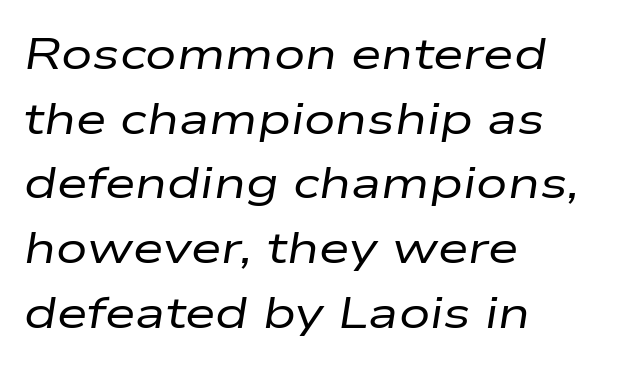
{"italic": "yes", "lean": "right", "slant_degrees": 9, "bold": "no", "weight": "regular", "width": "wide", "stroke_contrast": "low", "x_height": "medium", "monospaced": "no", "underline": "no", "align": "left", "line_spacing": "normal", "line_spacing_ratio": 1.47, "letter_spacing": "normal", "letter_spacing_em": 0.0, "glyph_px": 44}
